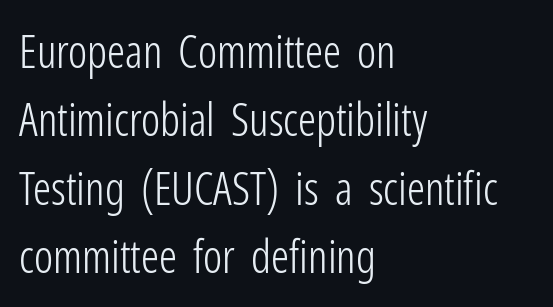
{"serif": "no", "italic": "no", "bold": "no", "weight": "light", "width": "condensed", "stroke_contrast": "low", "x_height": "medium", "monospaced": "no", "underline": "no", "align": "left", "line_spacing": "normal", "line_spacing_ratio": 1.52, "letter_spacing": "normal", "letter_spacing_em": 0.0, "glyph_px": 45}
